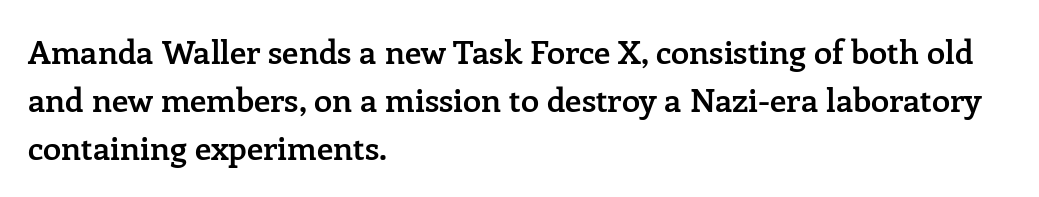
{"serif": "yes", "italic": "no", "bold": "semi", "weight": "semibold", "width": "normal", "stroke_contrast": "low", "x_height": "medium", "monospaced": "no", "underline": "no", "align": "left", "line_spacing": "normal", "line_spacing_ratio": 1.45, "letter_spacing": "normal", "letter_spacing_em": 0.0, "glyph_px": 33}
